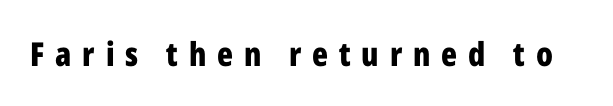
Typographic density is high because the face is bold. You could only call the tracking loose — the letters float apart. Stroke terminals: plain, sans-serif. Think of a printed novel: that variable character pitch is what you see here.
